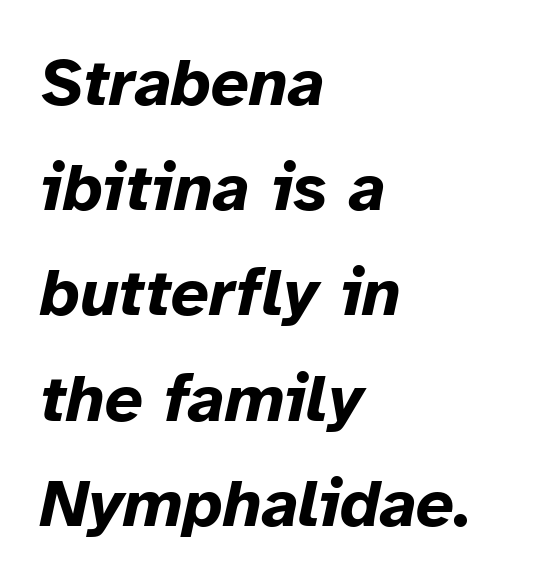
{"italic": "yes", "lean": "right", "slant_degrees": 12, "bold": "yes", "weight": "bold", "width": "normal", "stroke_contrast": "low", "x_height": "medium", "monospaced": "no", "underline": "no", "align": "left", "line_spacing": "normal", "line_spacing_ratio": 1.57, "letter_spacing": "normal", "letter_spacing_em": 0.0, "glyph_px": 67}
